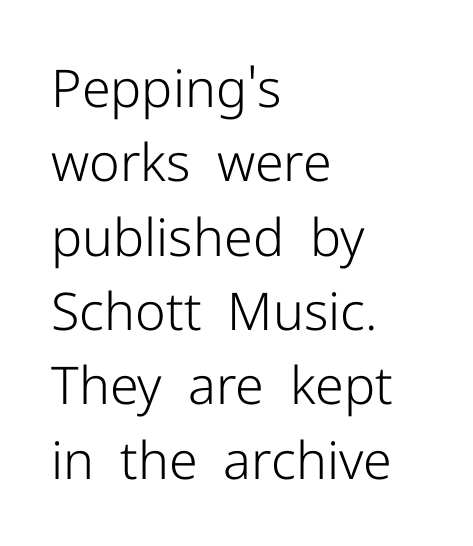
The compositor pushed each line to the left boundary. Each word holds together tightly as a unit, with standard inter-letter gaps. Check where the strokes stop: nothing finishes them off — pure sans. The area under the type is left untouched.
